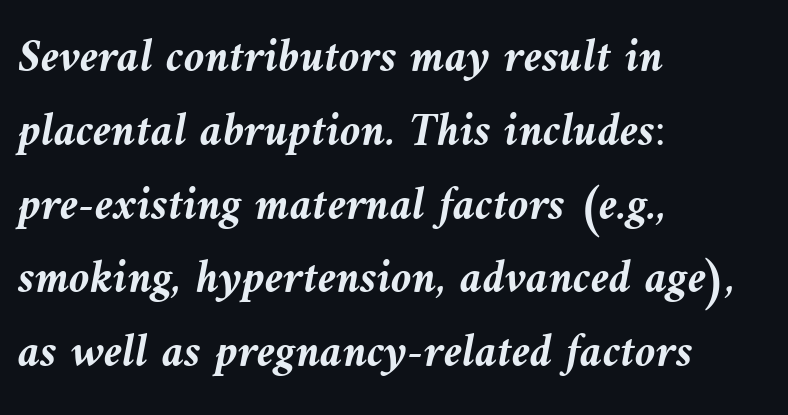
Just letters on the line, the space beneath them empty. The passage shown is typed in a proportional face where columns would drift. Default kerning and tracking; the words read as compact shapes. Visually the block forms a straight wall on the left and a jagged coastline on the right.
